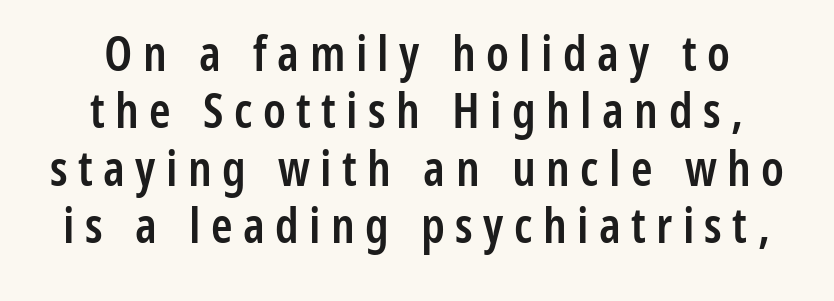
Font category for this specimen: sans-serif. Posture: upright roman. Letters rest on an invisible, unmarked baseline. The rendering uses natural spacing where letterforms have individual widths.
